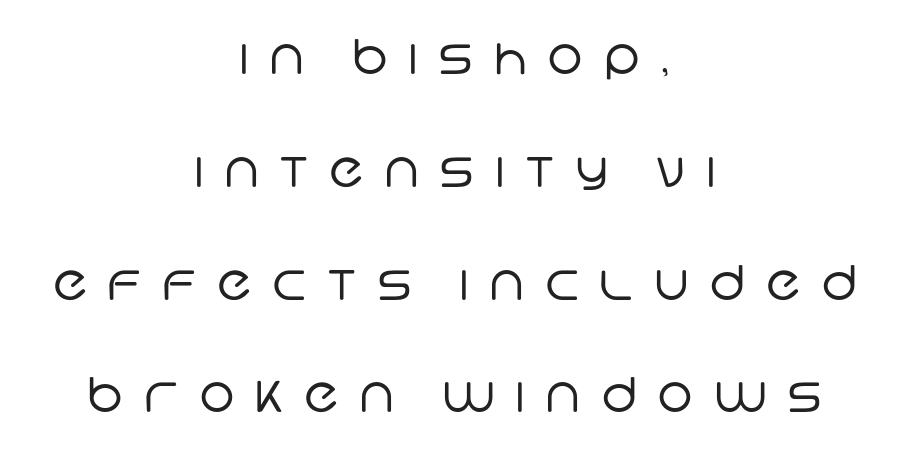
The typeface chosen for these lines omits serifs. Each letter keeps its own natural width here, so spacing adapts to shape. The designer dialed line spacing up above the default. The strokes are not fattened; the text isn't bold. Short note: letters widely spaced. The gap between lines stays unmarked.
